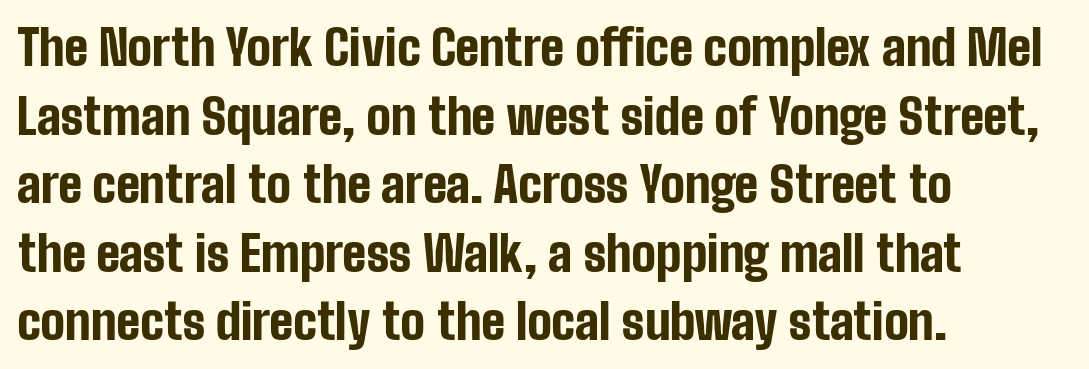
Q: Is the text bold? A: Yes.
Q: Is the text italic (slanted)? A: No, it is upright.
Q: Is the typeface a serif or a sans-serif typeface? A: Sans-serif.
Q: Is the text underlined? A: No.
Q: How is the paragraph aligned? A: Left-aligned.
Q: Is the spacing between letters normal or unusually wide? A: Normal.
Q: Is the spacing between lines tight, normal or loose? A: Normal.
Q: Width (condensed, normal, or wide)? A: Condensed.
Q: Stroke contrast? A: Low.
Q: x-height? A: Medium.
Q: Monospaced? A: No.
